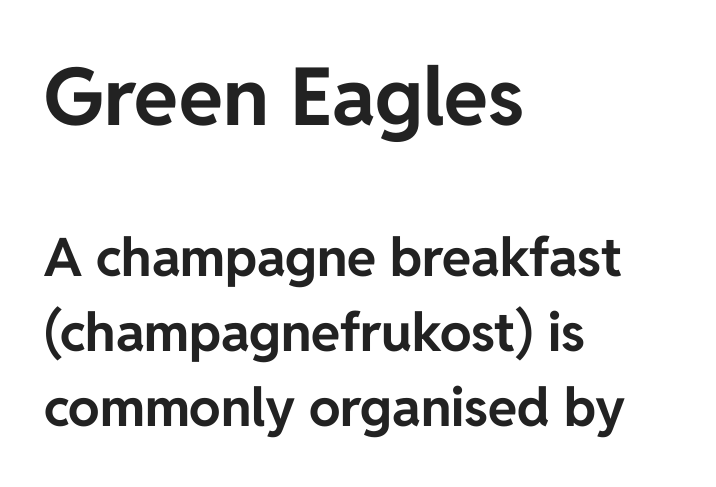
{"serif": "no", "italic": "no", "bold": "yes", "weight": "bold", "width": "normal", "stroke_contrast": "low", "x_height": "medium", "monospaced": "no", "underline": "no", "align": "left", "line_spacing": "normal", "line_spacing_ratio": 1.42, "letter_spacing": "normal", "letter_spacing_em": 0.0, "larger_block": "first", "size_ratio": 1.51, "glyph_px": 80}
